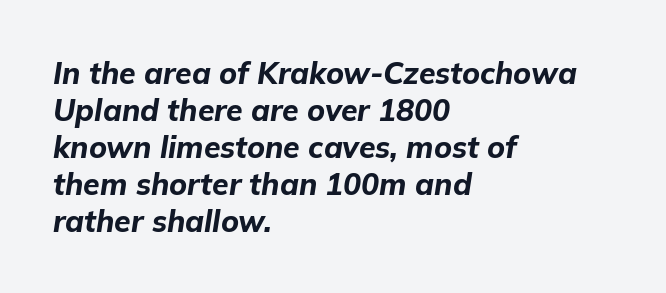
{"italic": "yes", "lean": "right", "slant_degrees": 9, "bold": "yes", "weight": "bold", "width": "normal", "stroke_contrast": "low", "x_height": "medium", "monospaced": "no", "underline": "no", "align": "left", "line_spacing_ratio": 1.23, "letter_spacing": "normal", "letter_spacing_em": 0.0, "glyph_px": 30}
